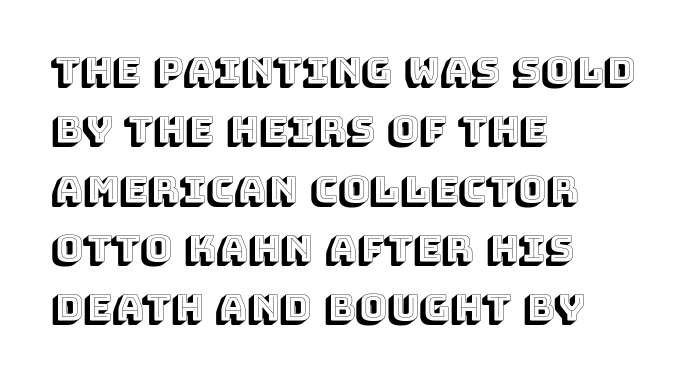
Q: Is the text italic (slanted)? A: No, it is upright.
Q: Is the text underlined? A: No.
Q: How is the paragraph aligned? A: Left-aligned.
Q: Is the spacing between letters normal or unusually wide? A: Normal.
Q: Is the spacing between lines tight, normal or loose? A: Normal.
Q: Width (condensed, normal, or wide)? A: Normal.
Q: x-height? A: Large.
Q: Monospaced? A: No.
